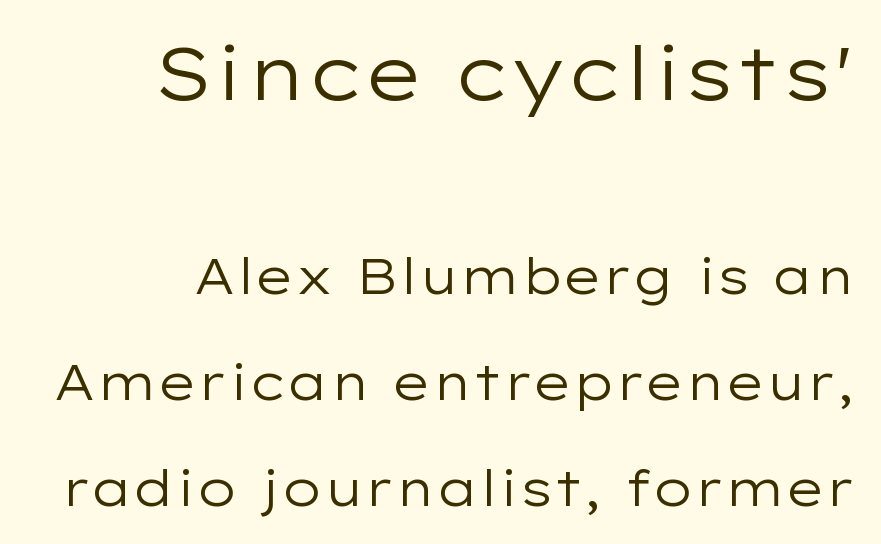
The string is rendered with underlining switched off. This sample uses a sans-serif face. Short and long lines alike share a common ending point at right. Looks like regular typesetting: each glyph gets only the width it needs. The specimen reads as upright at a glance. The leading is generous, giving the passage an open texture.
